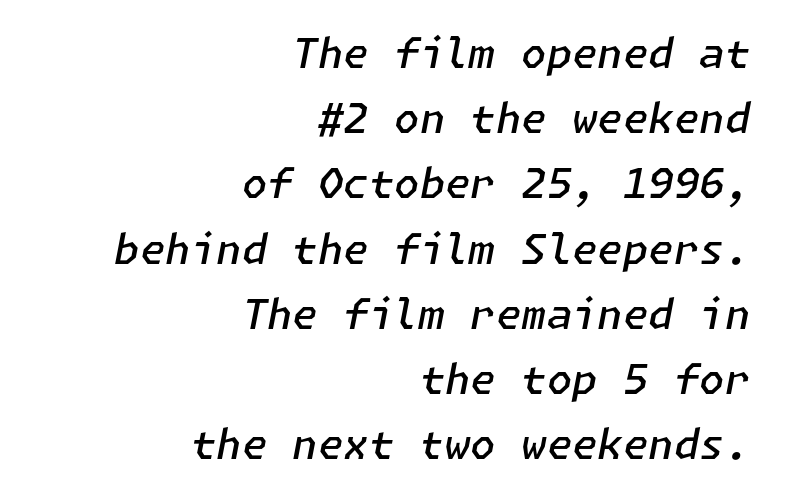
Q: Is the text bold? A: Semi-bold.
Q: Is the text italic (slanted)? A: Yes, it leans right by about 11 degrees.
Q: Is the text underlined? A: No.
Q: How is the paragraph aligned? A: Right-aligned.
Q: Is the spacing between letters normal or unusually wide? A: Normal.
Q: Is the spacing between lines tight, normal or loose? A: Normal.
Q: Width (condensed, normal, or wide)? A: Normal.
Q: Stroke contrast? A: Low.
Q: x-height? A: Medium.
